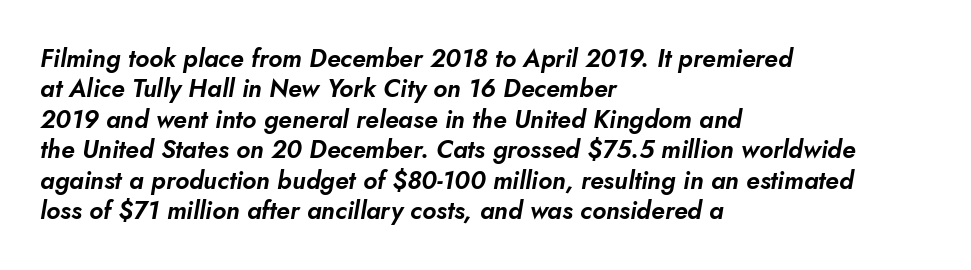
Q: Is the text italic (slanted)? A: Yes, it leans right by about 10 degrees.
Q: Is the text underlined? A: No.
Q: How is the paragraph aligned? A: Left-aligned.
Q: Is the spacing between letters normal or unusually wide? A: Normal.
